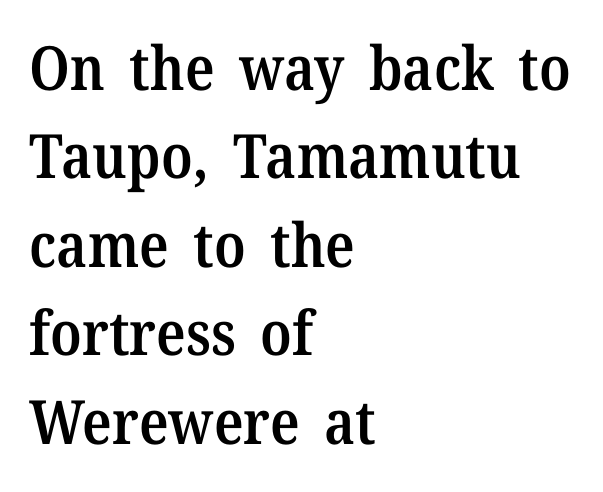
{"serif": "yes", "italic": "no", "bold": "semi", "weight": "semibold", "width": "normal", "stroke_contrast": "medium", "x_height": "medium", "monospaced": "no", "underline": "no", "align": "left", "line_spacing": "normal", "line_spacing_ratio": 1.45, "letter_spacing": "normal", "letter_spacing_em": 0.0, "glyph_px": 61}
